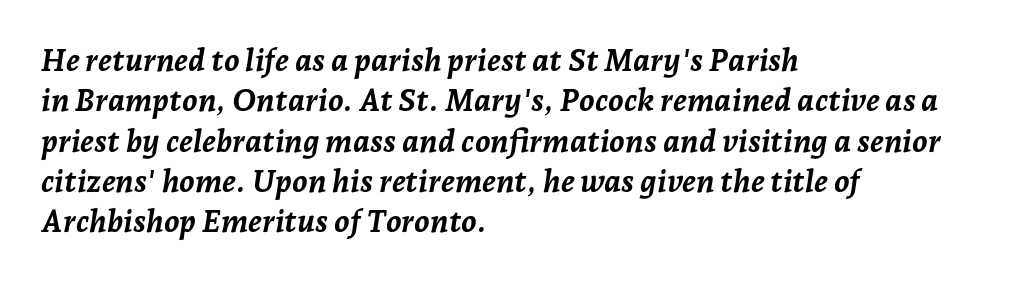
Q: Is the text bold? A: Yes.
Q: Is the text italic (slanted)? A: Yes, it leans right by about 7 degrees.
Q: Is the text underlined? A: No.
Q: How is the paragraph aligned? A: Left-aligned.
Q: Is the spacing between letters normal or unusually wide? A: Normal.
Q: Is the spacing between lines tight, normal or loose? A: Normal.
Q: Width (condensed, normal, or wide)? A: Normal.
Q: Stroke contrast? A: Low.
Q: x-height? A: Medium.
Q: Monospaced? A: No.
